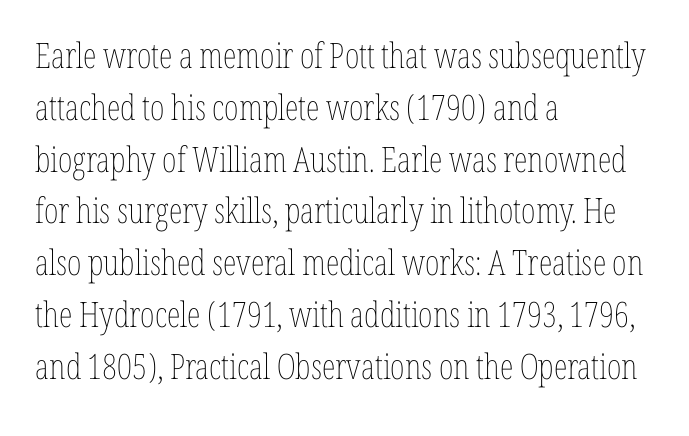
Q: Is the text bold? A: No.
Q: Is the text italic (slanted)? A: No, it is upright.
Q: Is the text underlined? A: No.
Q: How is the paragraph aligned? A: Left-aligned.
Q: Is the spacing between letters normal or unusually wide? A: Normal.
Q: Is the spacing between lines tight, normal or loose? A: Normal.
Q: Width (condensed, normal, or wide)? A: Condensed.
Q: Stroke contrast? A: Low.
Q: x-height? A: Medium.
Q: Monospaced? A: No.
